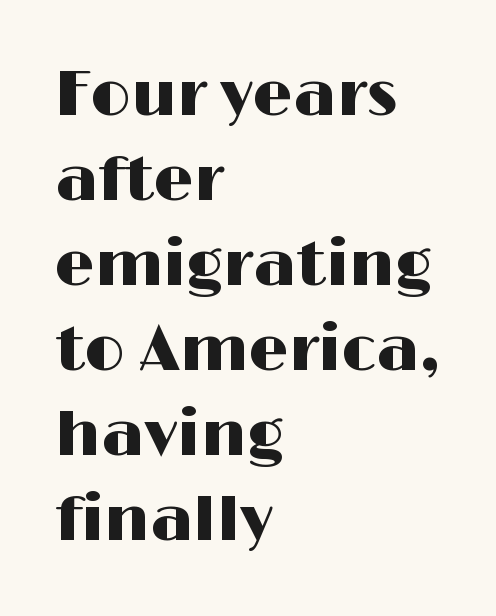
Q: Is the text italic (slanted)? A: No, it is upright.
Q: Is the typeface a serif or a sans-serif typeface? A: Sans-serif.
Q: Is the text underlined? A: No.
Q: How is the paragraph aligned? A: Left-aligned.
Q: Is the spacing between letters normal or unusually wide? A: Normal.
Q: Is the spacing between lines tight, normal or loose? A: Normal.
Q: Width (condensed, normal, or wide)? A: Wide.
Q: Stroke contrast? A: High.
Q: x-height? A: Medium.
Q: Monospaced? A: No.
